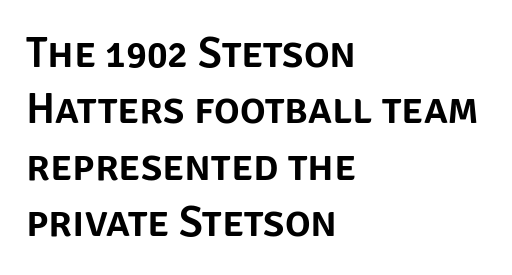
The image shows 43 px sans-serif type, upright; set left-aligned, normal line spacing (1.31x), normal letter spacing, not underlined; low stroke contrast and a large x-height.
